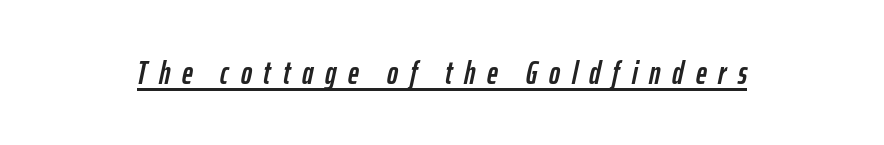
Q: Is the text italic (slanted)? A: Yes, it leans right by about 12 degrees.
Q: Is the text underlined? A: Yes.
Q: Is the spacing between letters normal or unusually wide? A: Unusually wide.
Q: Width (condensed, normal, or wide)? A: Condensed.
Q: Stroke contrast? A: Low.
Q: x-height? A: Medium.
Q: Monospaced? A: No.
